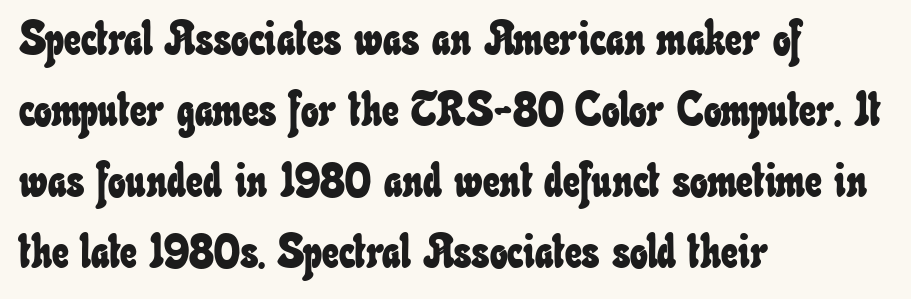
The image shows 47 px condensed type; set left-aligned, normal line spacing (1.51x), normal letter spacing, not underlined; low stroke contrast and a small x-height.
